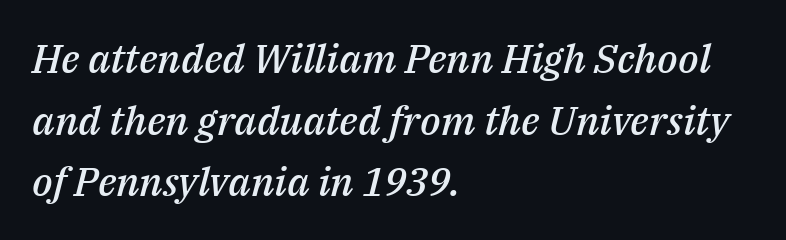
{"italic": "yes", "lean": "right", "slant_degrees": 14, "bold": "semi", "weight": "semibold", "width": "normal", "stroke_contrast": "medium", "x_height": "medium", "monospaced": "no", "underline": "no", "align": "left", "line_spacing": "normal", "line_spacing_ratio": 1.54, "letter_spacing": "normal", "letter_spacing_em": 0.0, "glyph_px": 40}
